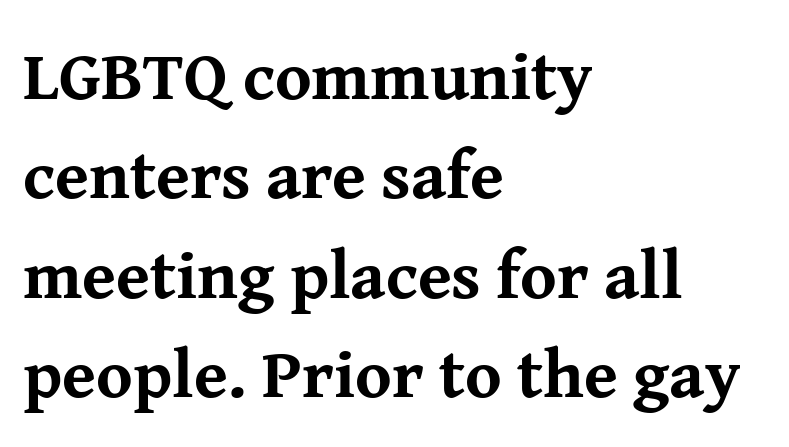
{"serif": "yes", "italic": "no", "bold": "yes", "weight": "bold", "width": "normal", "stroke_contrast": "medium", "x_height": "medium", "monospaced": "no", "underline": "no", "align": "left", "line_spacing": "normal", "line_spacing_ratio": 1.44, "letter_spacing": "normal", "letter_spacing_em": 0.0, "glyph_px": 69}
